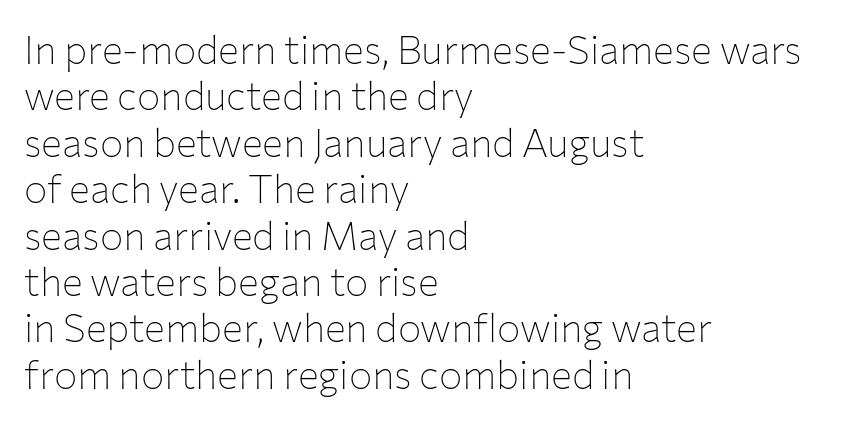
The image shows 39 px thin sans-serif type, upright; set left-aligned, line spacing 1.19x, normal letter spacing, not underlined; low stroke contrast and a medium x-height.
